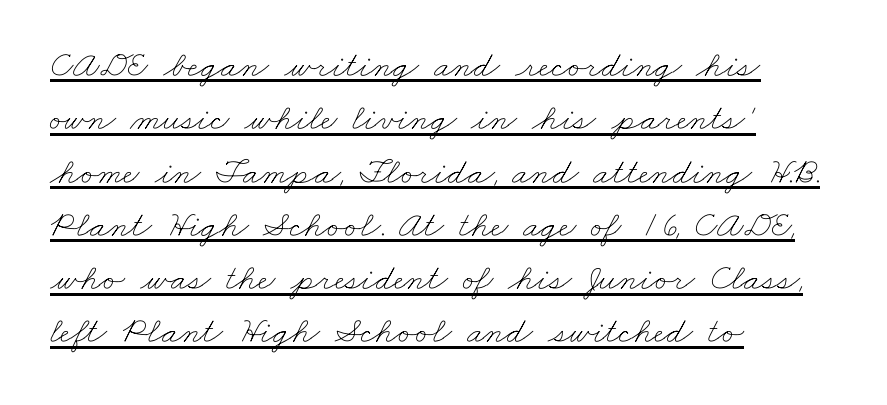
{"bold": "no", "weight": "thin", "width": "wide", "stroke_contrast": "low", "x_height": "small", "monospaced": "no", "underline": "yes", "align": "left", "line_spacing": "normal", "line_spacing_ratio": 1.44, "letter_spacing": "normal", "letter_spacing_em": 0.0, "glyph_px": 37}
